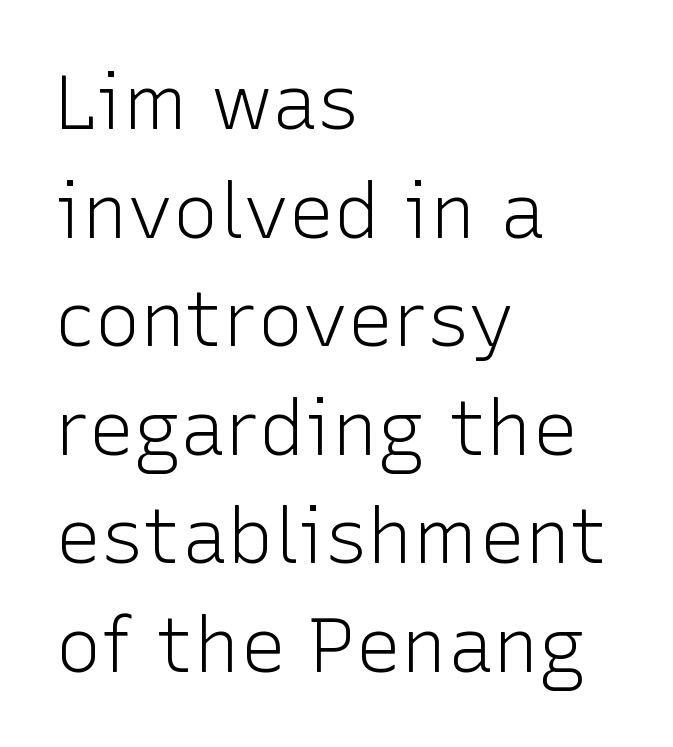
Q: Is the text bold? A: No.
Q: Is the text italic (slanted)? A: No, it is upright.
Q: Is the typeface a serif or a sans-serif typeface? A: Sans-serif.
Q: Is the text underlined? A: No.
Q: How is the paragraph aligned? A: Left-aligned.
Q: Is the spacing between letters normal or unusually wide? A: Normal.
Q: Is the spacing between lines tight, normal or loose? A: Normal.
Q: Width (condensed, normal, or wide)? A: Normal.
Q: Stroke contrast? A: Low.
Q: x-height? A: Medium.
Q: Monospaced? A: No.
